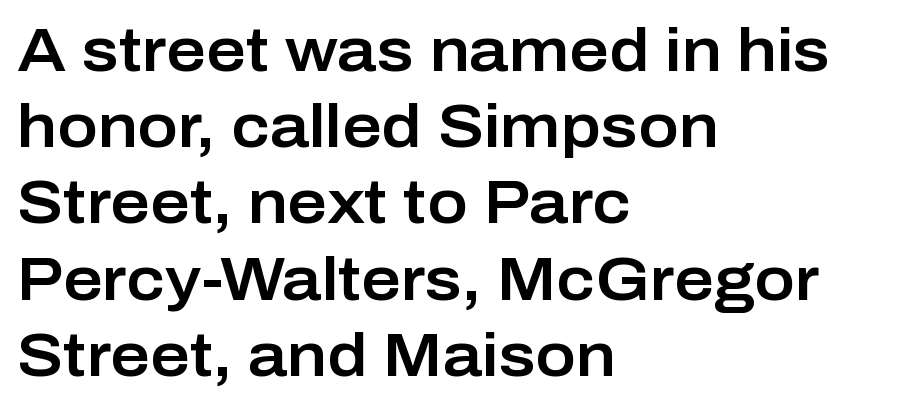
The image shows 61 px sans-serif type, upright; set left-aligned, normal line spacing (1.25x), normal letter spacing, not underlined; low stroke contrast and a medium x-height.
